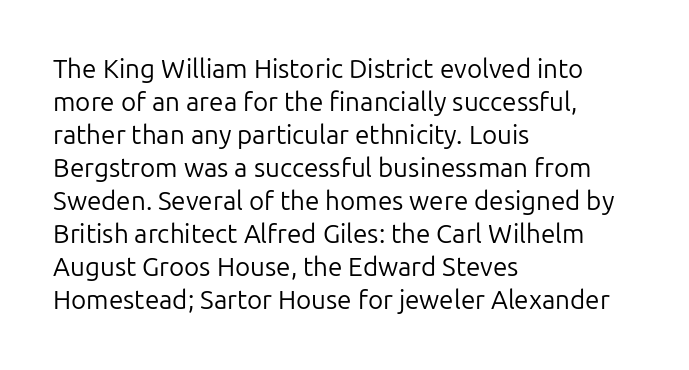
Q: Is the text bold? A: No.
Q: Is the text italic (slanted)? A: No, it is upright.
Q: Is the text underlined? A: No.
Q: How is the paragraph aligned? A: Left-aligned.
Q: Is the spacing between letters normal or unusually wide? A: Normal.
Q: Is the spacing between lines tight, normal or loose? A: Normal.
